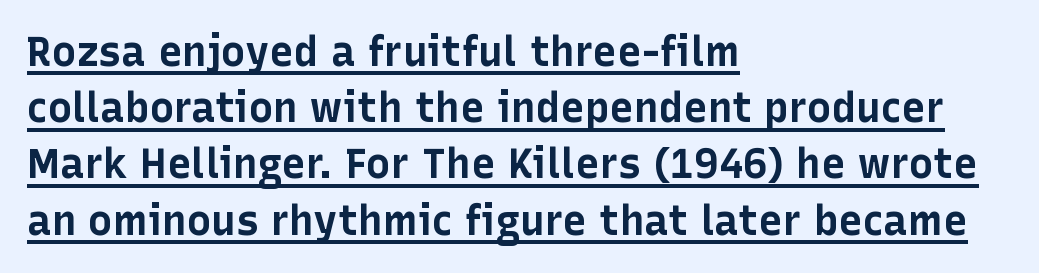
The image shows 41 px bold sans-serif type, upright; set left-aligned, normal line spacing (1.37x), normal letter spacing, underlined; low stroke contrast and a medium x-height.
